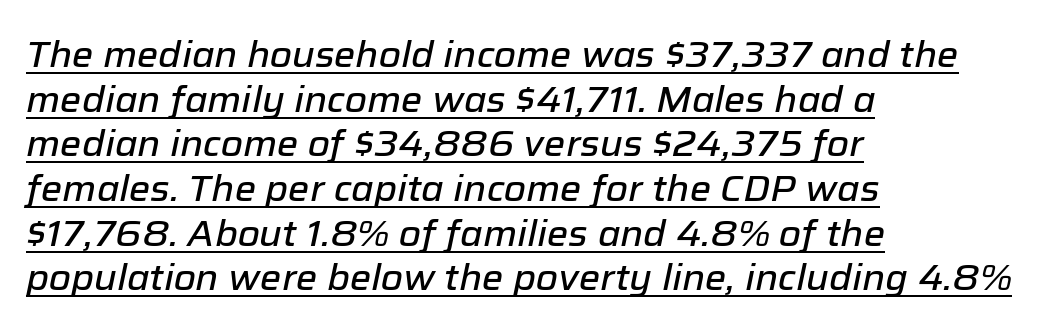
{"italic": "yes", "lean": "right", "slant_degrees": 12, "width": "normal", "stroke_contrast": "low", "x_height": "medium", "monospaced": "no", "underline": "yes", "align": "left", "line_spacing_ratio": 1.24, "letter_spacing": "normal", "letter_spacing_em": 0.0, "glyph_px": 36}
